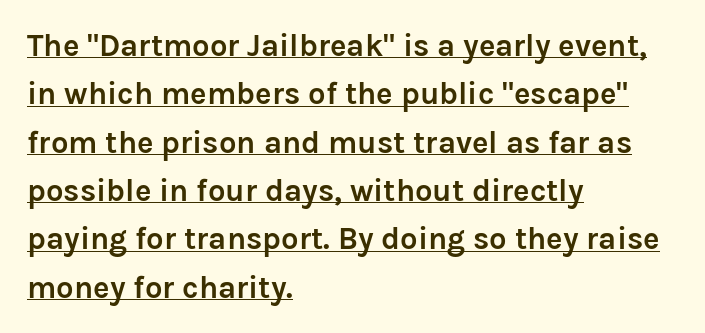
Q: Is the text bold? A: Yes.
Q: Is the text italic (slanted)? A: No, it is upright.
Q: Is the typeface a serif or a sans-serif typeface? A: Sans-serif.
Q: Is the text underlined? A: Yes.
Q: How is the paragraph aligned? A: Left-aligned.
Q: Is the spacing between letters normal or unusually wide? A: Normal.
Q: Is the spacing between lines tight, normal or loose? A: Normal.
Q: Width (condensed, normal, or wide)? A: Normal.
Q: Stroke contrast? A: Low.
Q: x-height? A: Medium.
Q: Monospaced? A: No.
